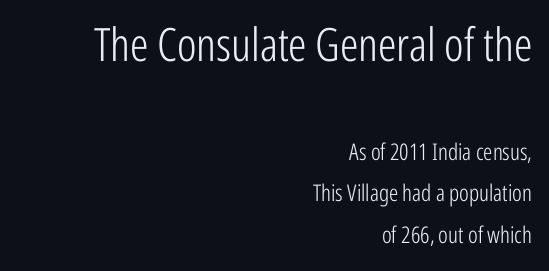
{"serif": "no", "italic": "no", "bold": "no", "weight": "light", "width": "condensed", "stroke_contrast": "low", "x_height": "medium", "monospaced": "no", "underline": "no", "align": "right", "line_spacing_ratio": 1.82, "letter_spacing": "normal", "letter_spacing_em": 0.0, "larger_block": "first", "size_ratio": 2.0, "glyph_px": 46}
